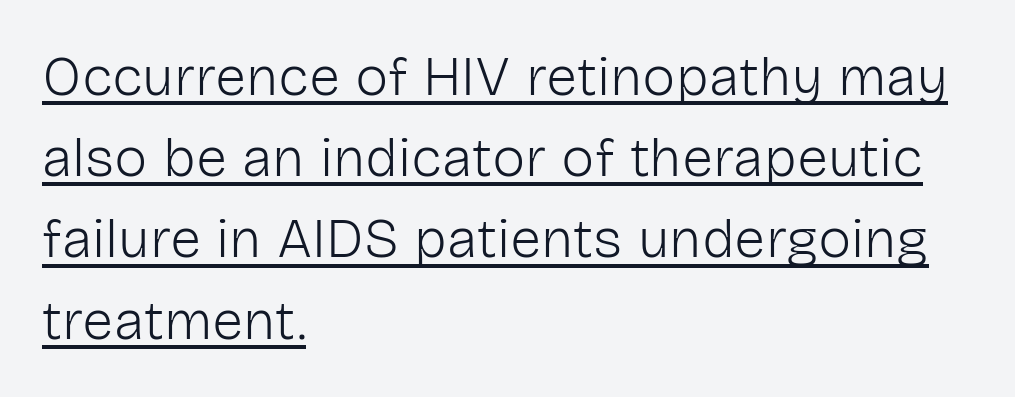
The image shows 56 px light sans-serif type, upright; set left-aligned, normal line spacing (1.45x), normal letter spacing, underlined; low stroke contrast and a medium x-height.
